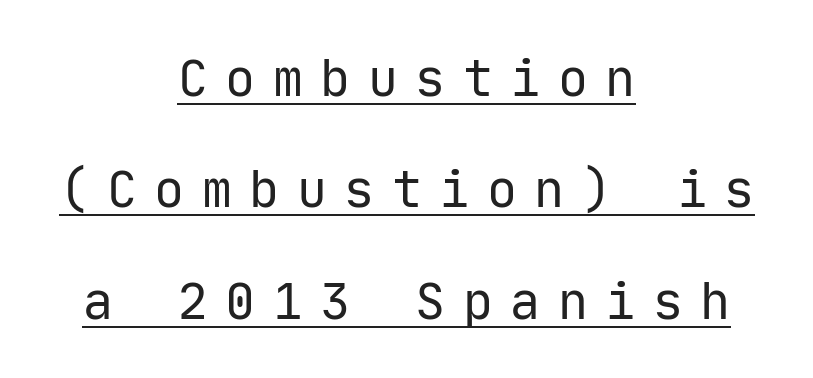
Q: Is the text bold? A: No.
Q: Is the text italic (slanted)? A: No, it is upright.
Q: Is the typeface a serif or a sans-serif typeface? A: Sans-serif.
Q: Is the text underlined? A: Yes.
Q: How is the paragraph aligned? A: Centered.
Q: Is the spacing between letters normal or unusually wide? A: Unusually wide.
Q: Is the spacing between lines tight, normal or loose? A: Loose.
Q: Width (condensed, normal, or wide)? A: Normal.
Q: Stroke contrast? A: Low.
Q: x-height? A: Medium.
Q: Monospaced? A: Yes.
